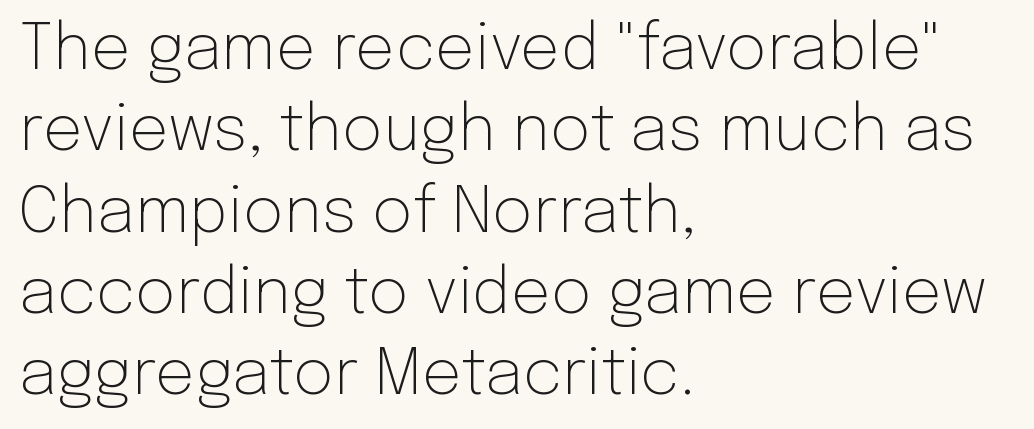
Q: Is the text bold? A: No.
Q: Is the text italic (slanted)? A: No, it is upright.
Q: Is the typeface a serif or a sans-serif typeface? A: Sans-serif.
Q: Is the text underlined? A: No.
Q: How is the paragraph aligned? A: Left-aligned.
Q: Is the spacing between letters normal or unusually wide? A: Normal.
Q: Is the spacing between lines tight, normal or loose? A: Normal.
Q: Width (condensed, normal, or wide)? A: Normal.
Q: Stroke contrast? A: Low.
Q: x-height? A: Medium.
Q: Monospaced? A: No.
